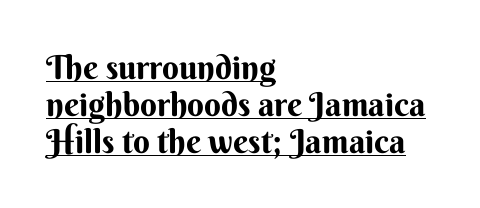
{"serif": "no", "italic": "no", "width": "normal", "stroke_contrast": "medium", "x_height": "small", "monospaced": "no", "underline": "yes", "align": "left", "line_spacing": "tight", "line_spacing_ratio": 1.12, "letter_spacing": "normal", "letter_spacing_em": 0.0, "glyph_px": 33}
